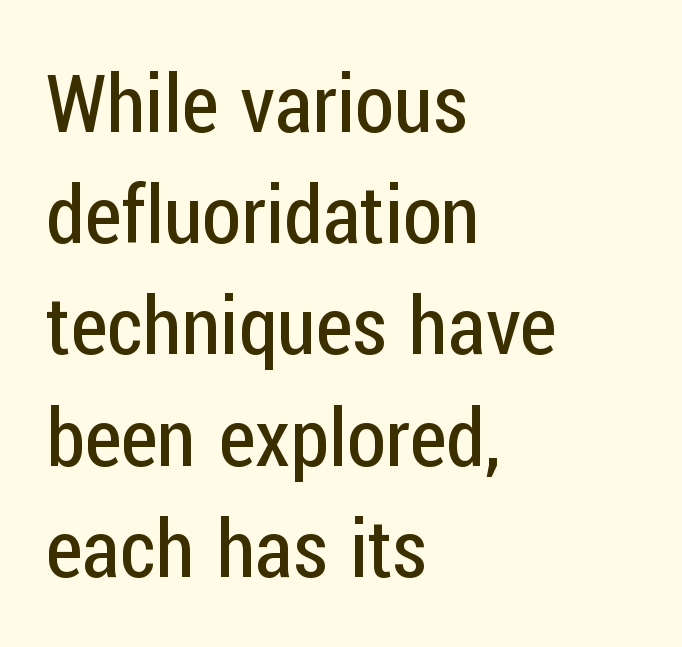
{"serif": "no", "italic": "no", "bold": "no", "weight": "regular", "width": "condensed", "stroke_contrast": "low", "x_height": "medium", "monospaced": "no", "underline": "no", "align": "left", "line_spacing": "normal", "line_spacing_ratio": 1.39, "letter_spacing": "normal", "letter_spacing_em": 0.0, "glyph_px": 80}
